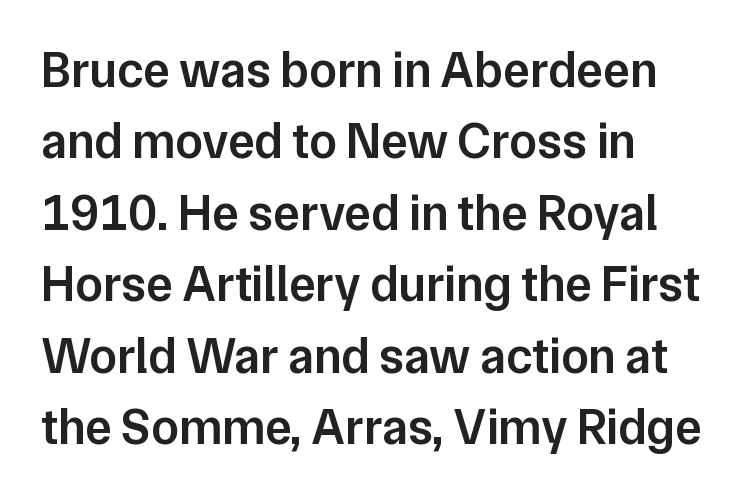
The image shows 50 px semibold sans-serif type, upright; set left-aligned, normal line spacing (1.43x), normal letter spacing, not underlined; low stroke contrast and a medium x-height.
